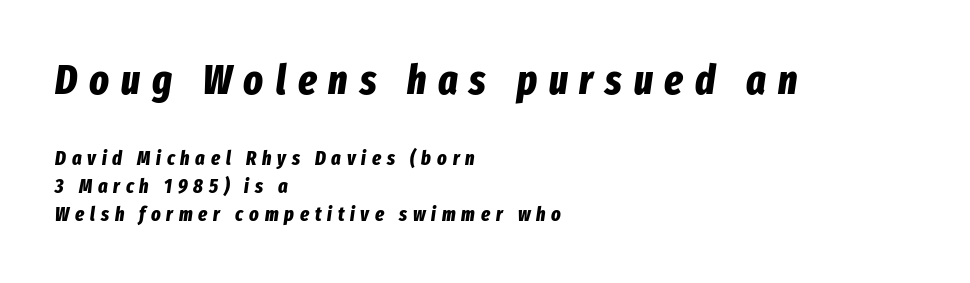
The image shows 41 px bold, condensed type, italic (leaning right); set left-aligned, normal line spacing (1.41x), unusually wide letter spacing (+0.29 em), not underlined; the first (top) block is 2.05x larger; low stroke contrast and a medium x-height.
